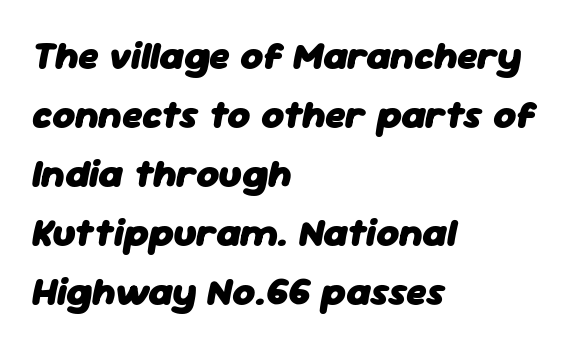
The image shows 39 px heavy type, italic (leaning right); set left-aligned, normal line spacing (1.51x), normal letter spacing, not underlined; low stroke contrast and a medium x-height.
